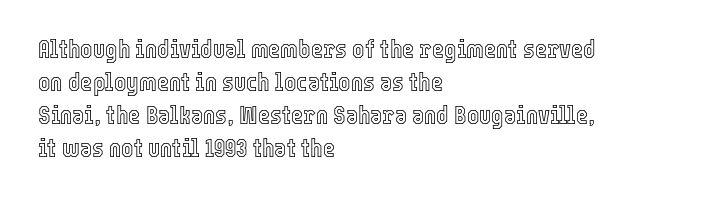
The foot of each line stays bare and open. Leading matches the norm, producing a regular column. The paragraph shown leans on its left margin. The gaps between neighbouring characters are ordinary and unremarkable. Italic? Not at all — the glyphs are vertical.
